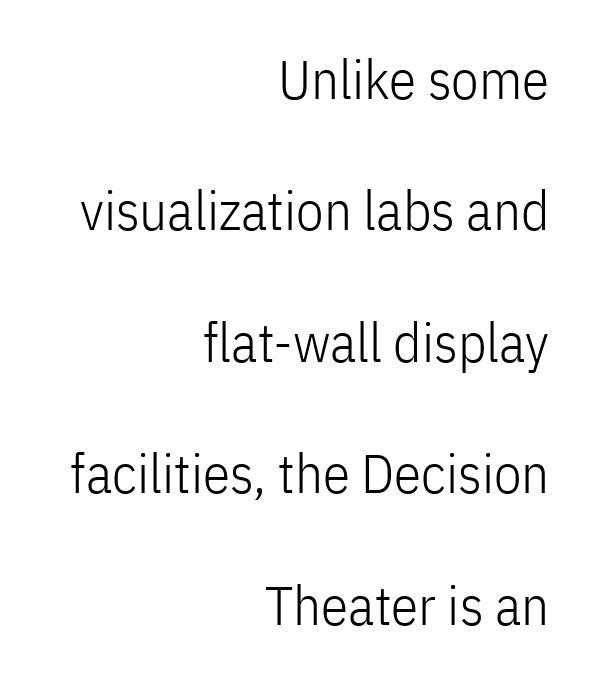
{"serif": "no", "italic": "no", "bold": "no", "weight": "light", "width": "condensed", "stroke_contrast": "low", "x_height": "medium", "monospaced": "no", "underline": "no", "align": "right", "line_spacing": "loose", "line_spacing_ratio": 2.39, "letter_spacing": "normal", "letter_spacing_em": 0.0, "glyph_px": 55}
